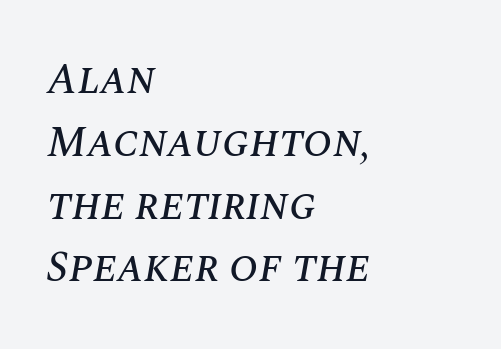
Proportional: the letters do not fall into vertical columns. The leading is moderate, giving the passage an even texture. A classic flush-left, rag-right setting is used for this passage. The face used here has a pronounced slope to its letters. The space beneath each line is pristine and unruled.
